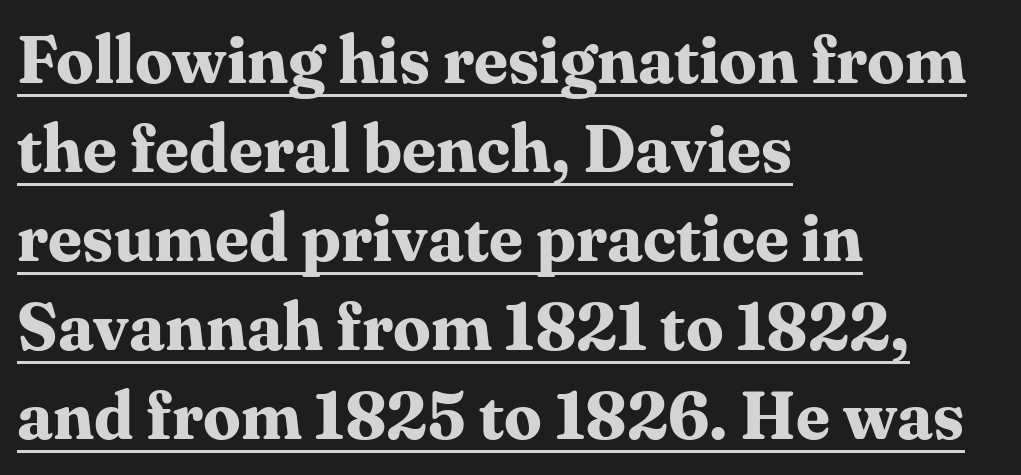
{"serif": "yes", "italic": "no", "bold": "yes", "weight": "bold", "width": "normal", "stroke_contrast": "medium", "x_height": "medium", "monospaced": "no", "underline": "yes", "align": "left", "line_spacing": "normal", "line_spacing_ratio": 1.33, "letter_spacing": "normal", "letter_spacing_em": 0.0, "glyph_px": 67}
